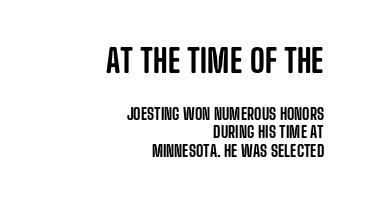
The image shows 32 px condensed sans-serif type, upright; set right-aligned, line spacing 1.16x, normal letter spacing, not underlined; the first (top) block is 2.0x larger; low stroke contrast and a large x-height.
